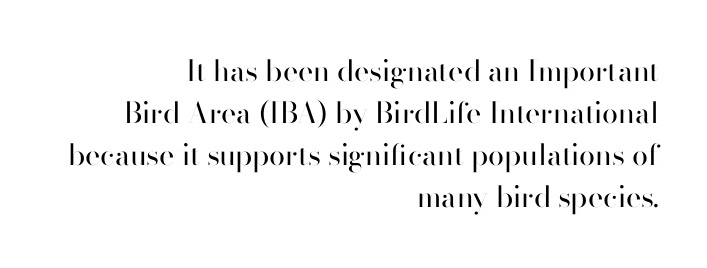
Q: Is the text bold? A: No.
Q: Is the text italic (slanted)? A: No, it is upright.
Q: Is the typeface a serif or a sans-serif typeface? A: Sans-serif.
Q: Is the text underlined? A: No.
Q: How is the paragraph aligned? A: Right-aligned.
Q: Is the spacing between letters normal or unusually wide? A: Normal.
Q: Is the spacing between lines tight, normal or loose? A: Normal.
Q: Width (condensed, normal, or wide)? A: Normal.
Q: Stroke contrast? A: High.
Q: x-height? A: Small.
Q: Monospaced? A: No.
